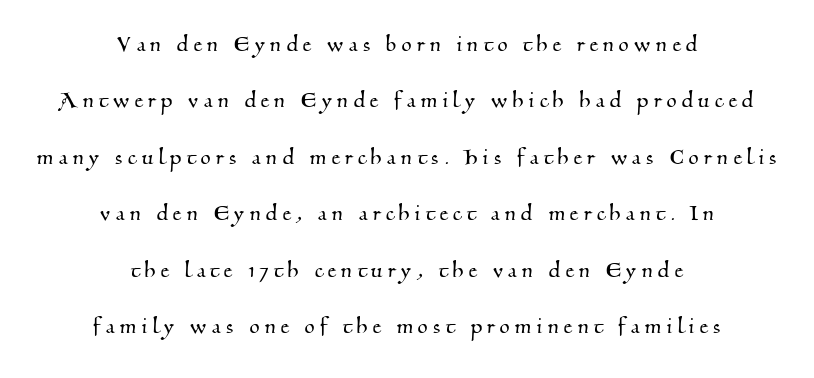
{"underline": "no", "align": "center", "line_spacing": "loose", "line_spacing_ratio": 2.17, "letter_spacing": "wide", "letter_spacing_em": 0.21, "glyph_px": 26}
